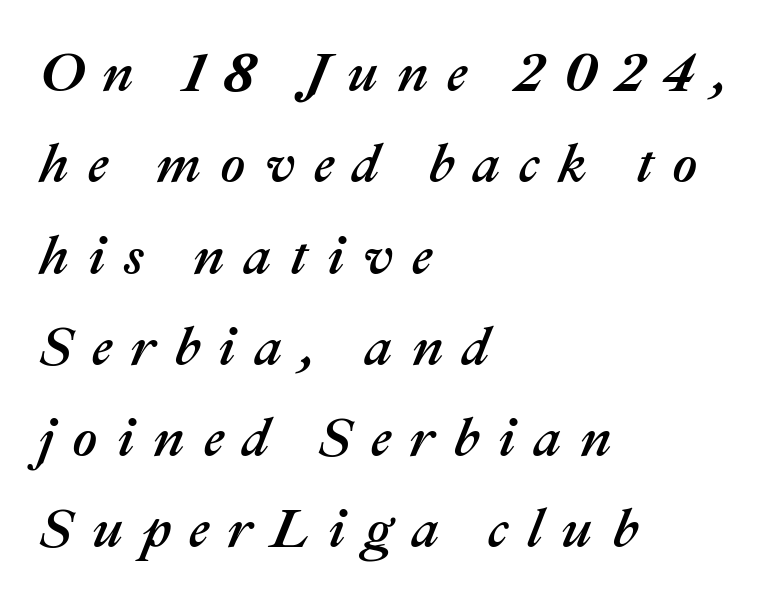
The image shows 54 px text type, italic (leaning right); set left-aligned, normal line spacing (1.69x), unusually wide letter spacing (+0.35 em), not underlined; medium stroke contrast and a medium x-height.
